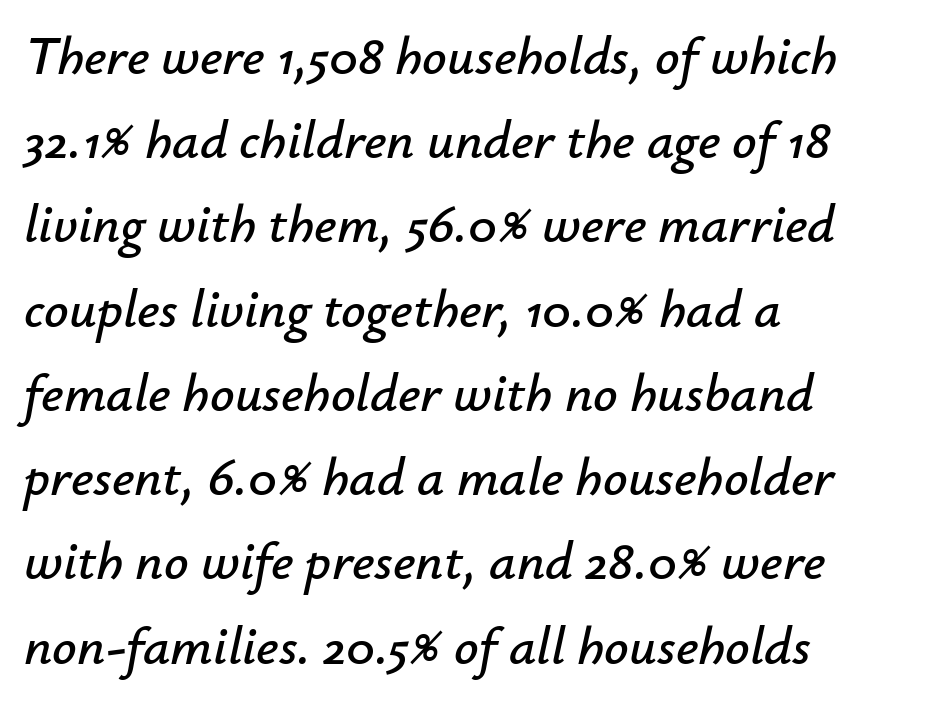
Designer's note — italics engaged. Regular leading. Note the varied advance widths — an 'i' is clearly narrower than an 'm'. Alignment: flush left.
